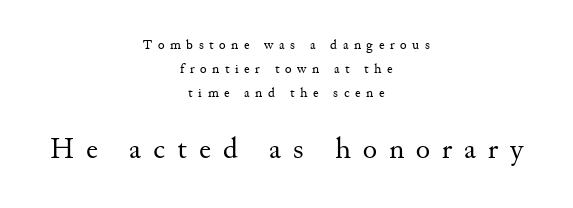
The face used here is proportionally spaced, like ordinary book or web type. Of the two passages, the one underneath uses the larger point size. Look at the tracking — it's clearly loosened, letters drifting apart. The letters stand upright; this is a roman face. If you folded the block vertically in half, each line would mirror itself in length. Nobody drew a line under any word here.
